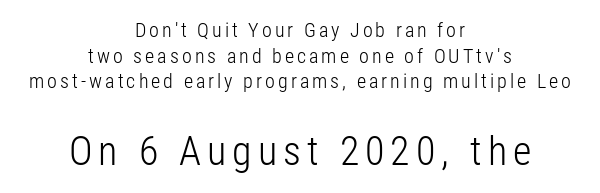
Q: Is the text bold? A: No.
Q: Is the text italic (slanted)? A: No, it is upright.
Q: Is the typeface a serif or a sans-serif typeface? A: Sans-serif.
Q: Is the text underlined? A: No.
Q: How is the paragraph aligned? A: Centered.
Q: Is the spacing between lines tight, normal or loose? A: Normal.
Q: Which block of text is set in a larger size, the first (top) or the second (bottom)? A: The second (bottom) one.
Q: Width (condensed, normal, or wide)? A: Condensed.
Q: Stroke contrast? A: Low.
Q: x-height? A: Medium.
Q: Monospaced? A: No.
